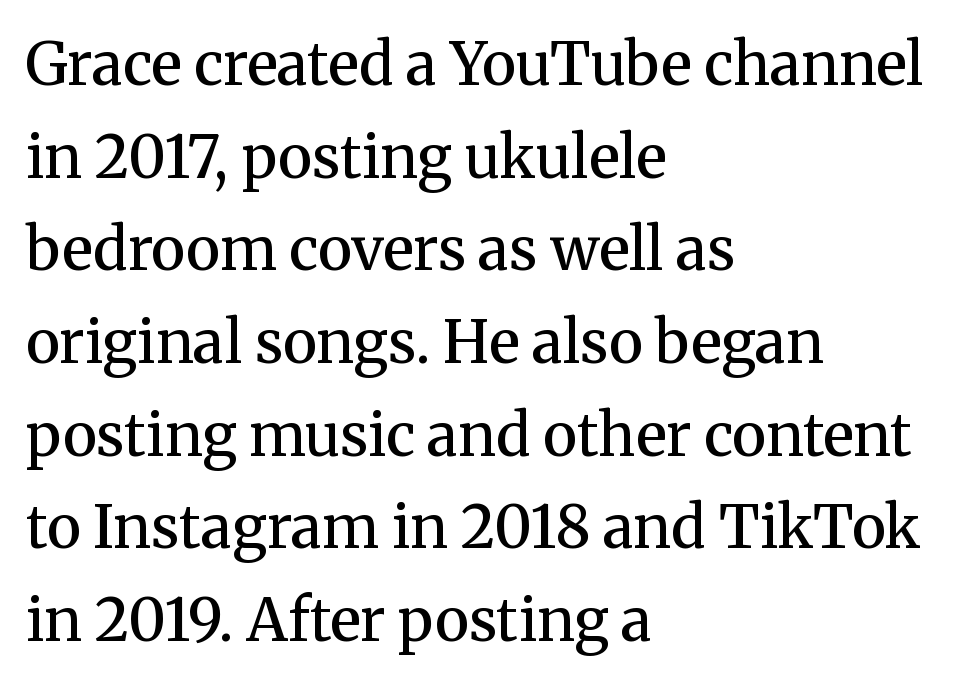
No italicization has been applied; the sample stays upright. Reading down the block, your eye returns to a fixed left position each line. Clear beneath every line of the passage. Horizontal bands of white between lines are of average thickness.
